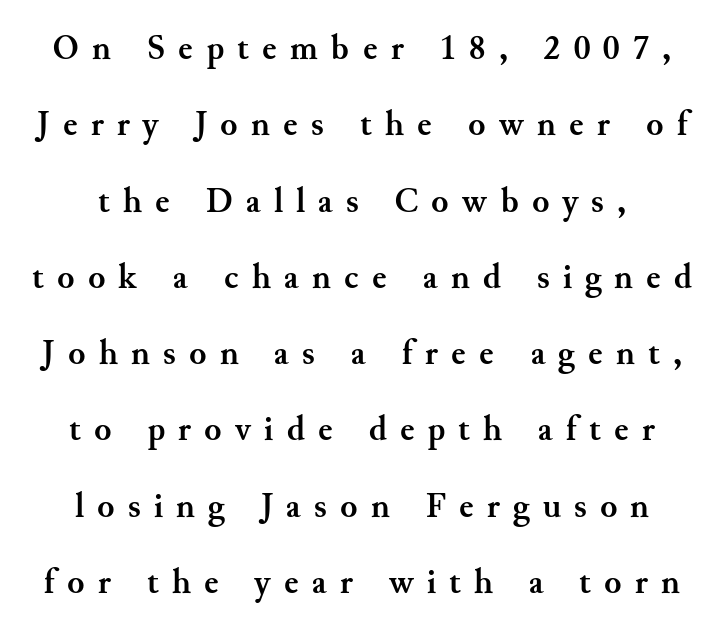
{"serif": "yes", "italic": "no", "bold": "yes", "weight": "semibold", "width": "normal", "stroke_contrast": "medium", "x_height": "small", "monospaced": "no", "underline": "no", "line_spacing": "loose", "line_spacing_ratio": 2.18, "letter_spacing": "wide", "letter_spacing_em": 0.38, "glyph_px": 35}
